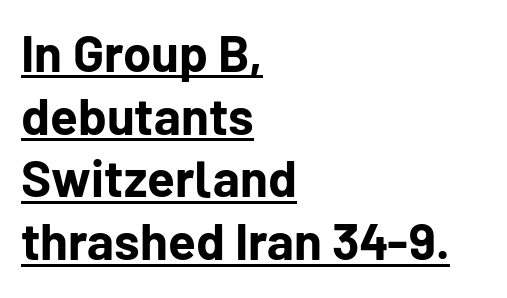
The image shows 51 px bold sans-serif type, upright; set left-aligned, line spacing 1.23x, normal letter spacing, underlined; low stroke contrast and a medium x-height.
